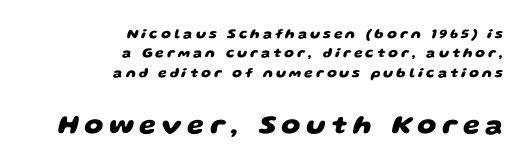
The letterforms stand isolated, each surrounded by extra space. A student would notice the bottom passage is typeset larger than what precedes it. How heavy is the stroke? Heavy — this is a bold. The lines are quadded right. Check under the words: just untouched page. A normal amount of white space separates one row of letters from the next.
